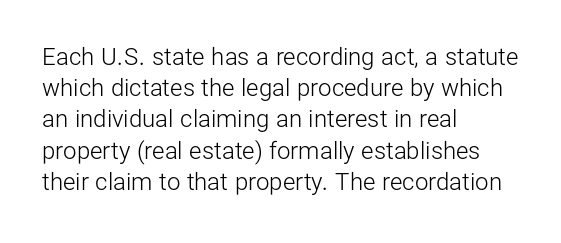
The image shows 24 px text type, upright; set left-aligned, normal line spacing (1.3x), normal letter spacing, not underlined.
